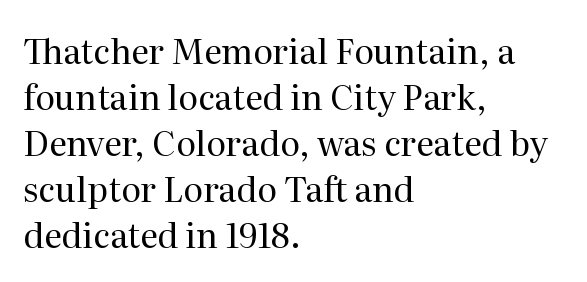
Font category for this specimen: serif. The paragraph shown leans on its left margin. The passage shown stacks its lines at a standard gap. Spacing between characters is what you'd get straight out of the box. Posture: vertical.
